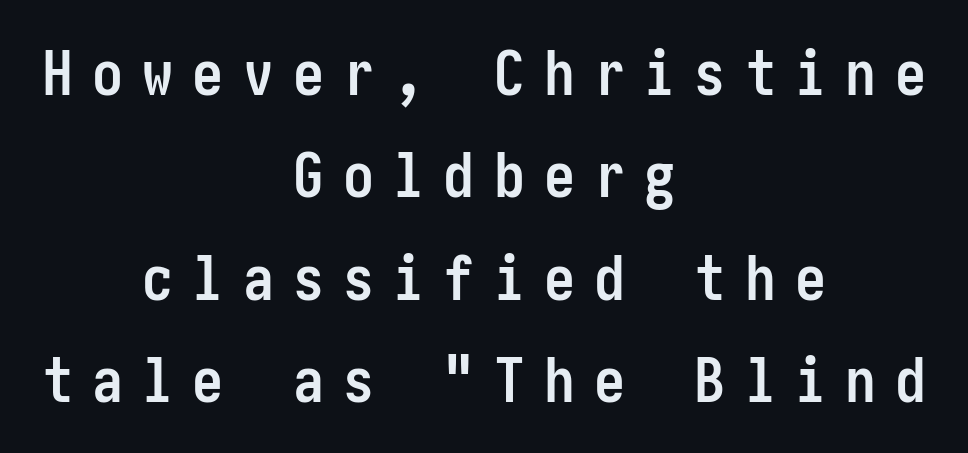
{"serif": "no", "italic": "no", "bold": "yes", "weight": "semibold", "width": "condensed", "stroke_contrast": "low", "x_height": "medium", "underline": "no", "align": "center", "line_spacing": "normal", "line_spacing_ratio": 1.65, "letter_spacing": "wide", "letter_spacing_em": 0.31, "glyph_px": 62}
